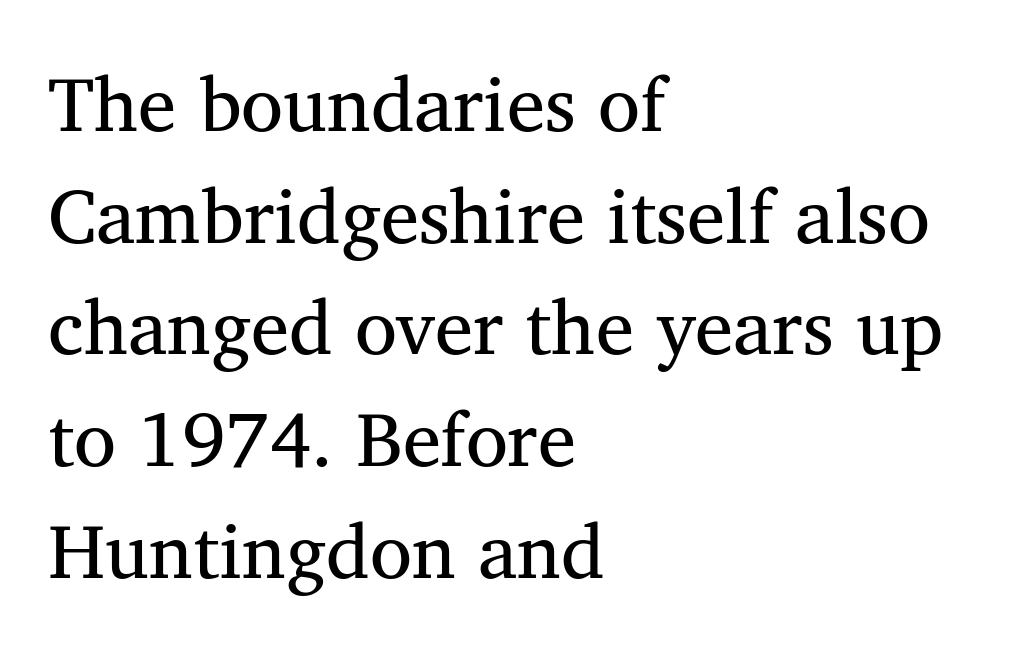
The foot of each line stays bare and open. Is the block centered? No — it sits flush against the left margin. Regarding leading, the lines here are spaced in the standard way. Look at the bottom of the vertical strokes: they flare into serifs here.
